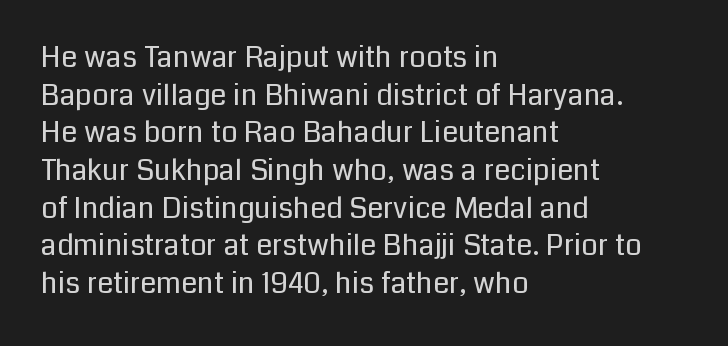
Is the letter spacing exaggerated? No — it looks like the ordinary default. Compared with a typical body face, this is equally light or lighter still. The axis of the letterforms is exactly vertical. Nothing sits at the stroke ends, so this counts as sans-serif. You could not count columns in this text — the font is proportionally spaced. In CSS terms this would be text-align: left.
